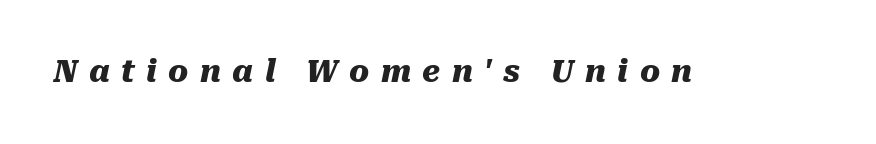
The image shows 30 px heavy type, italic (leaning right); set unusually wide letter spacing (+0.38 em), not underlined; medium stroke contrast and a medium x-height.
